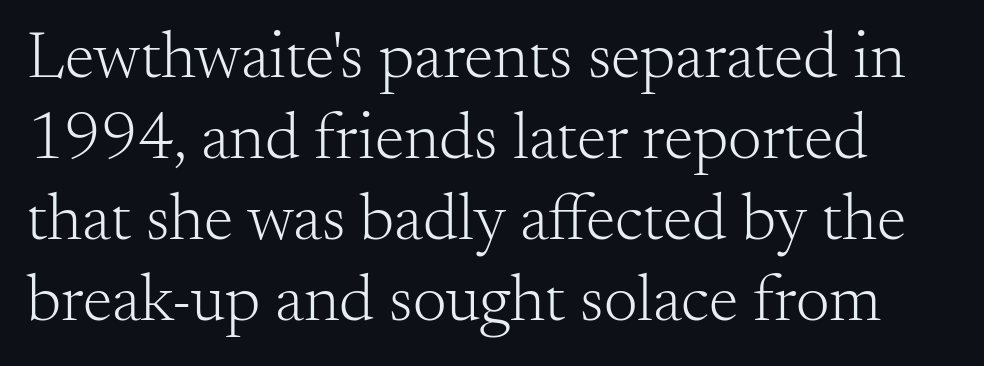
{"serif": "yes", "italic": "no", "bold": "no", "weight": "light", "width": "normal", "stroke_contrast": "medium", "x_height": "small", "monospaced": "no", "underline": "no", "line_spacing_ratio": 1.21, "letter_spacing": "normal", "letter_spacing_em": 0.0, "glyph_px": 67}
